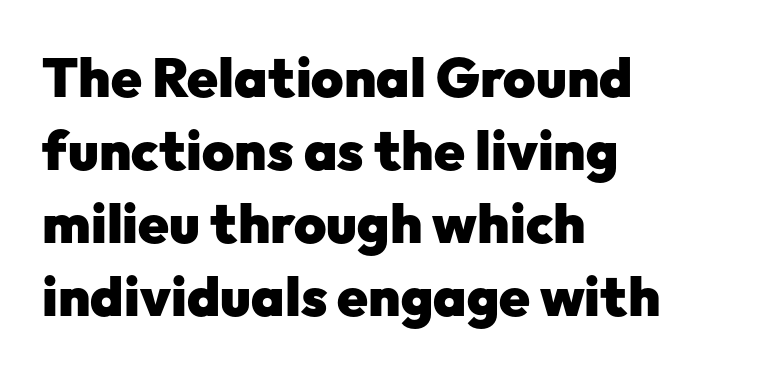
Clear beneath every line of the passage. A dark, heavy texture on the line: the type is bold. The typography opts for an upright posture over an oblique one. Here the designer chose a conventional face with non-uniform glyph widths.
